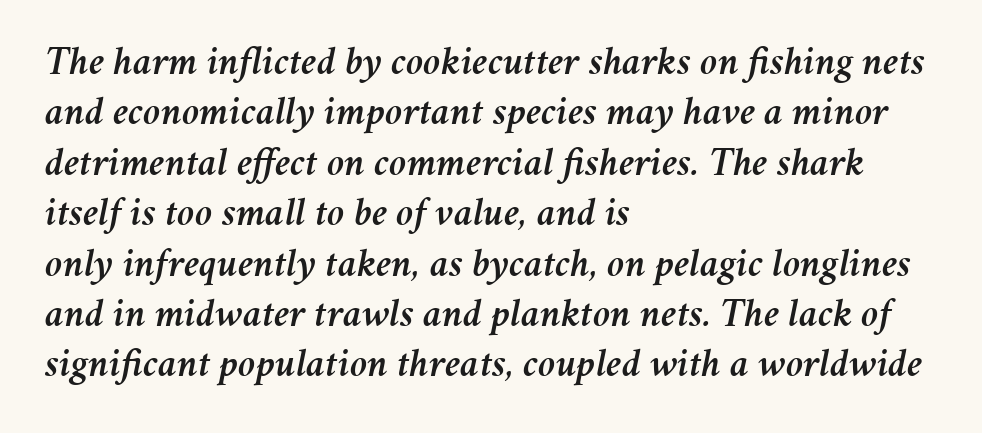
{"italic": "yes", "lean": "right", "slant_degrees": 11, "width": "normal", "stroke_contrast": "medium", "x_height": "medium", "monospaced": "no", "underline": "no", "align": "left", "line_spacing": "normal", "line_spacing_ratio": 1.26, "letter_spacing": "normal", "letter_spacing_em": 0.0, "glyph_px": 40}
